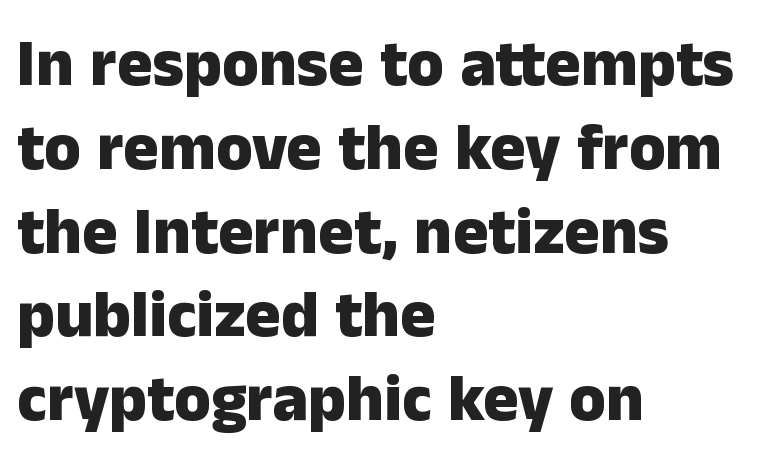
The image shows 66 px heavy sans-serif type, upright; set left-aligned, normal line spacing (1.27x), normal letter spacing, not underlined; low stroke contrast and a medium x-height.
